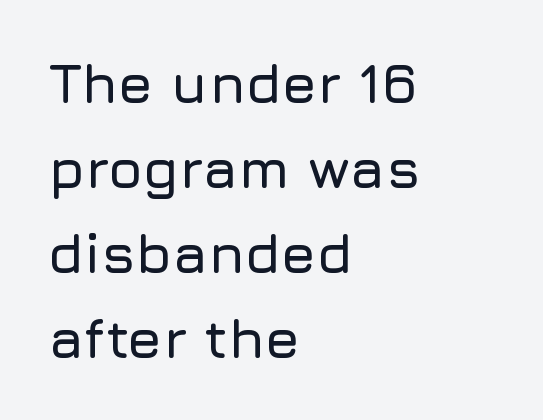
The image shows 56 px sans-serif type, upright; set left-aligned, normal line spacing (1.52x), normal letter spacing, not underlined; low stroke contrast and a medium x-height.
